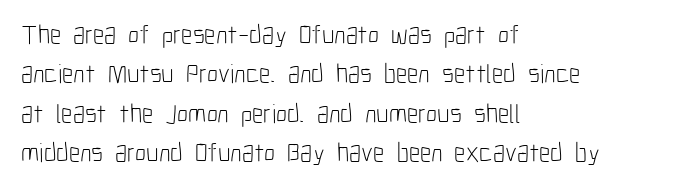
The image shows 27 px text type, upright; set left-aligned, normal line spacing (1.46x), normal letter spacing, not underlined.
